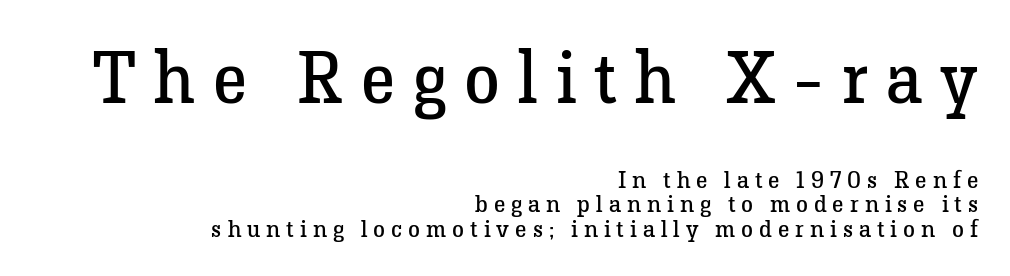
Q: Is the text bold? A: No.
Q: Is the text italic (slanted)? A: No, it is upright.
Q: Is the typeface a serif or a sans-serif typeface? A: Serif.
Q: Is the text underlined? A: No.
Q: How is the paragraph aligned? A: Right-aligned.
Q: Is the spacing between letters normal or unusually wide? A: Unusually wide.
Q: Is the spacing between lines tight, normal or loose? A: Tight.
Q: Which block of text is set in a larger size, the first (top) or the second (bottom)? A: The first (top) one.
Q: Width (condensed, normal, or wide)? A: Normal.
Q: Stroke contrast? A: Low.
Q: x-height? A: Medium.
Q: Monospaced? A: No.
